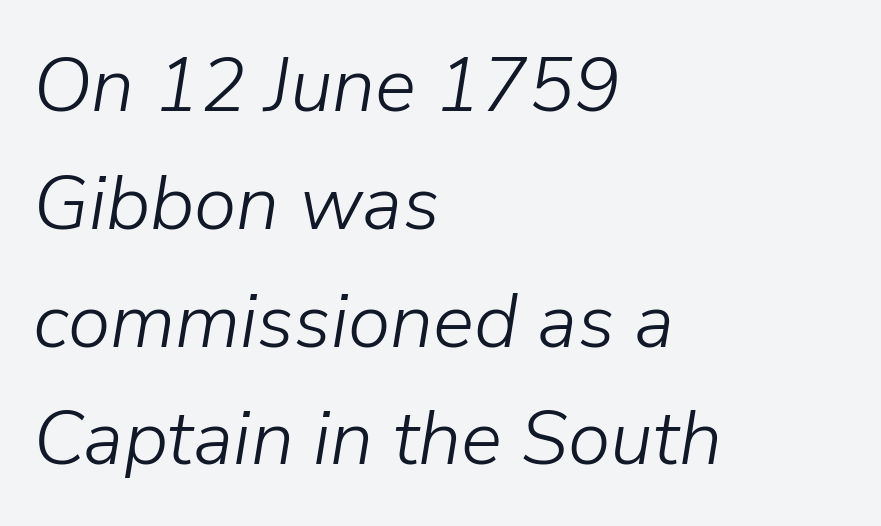
Q: Is the text bold? A: No.
Q: Is the text italic (slanted)? A: Yes, it leans right by about 9 degrees.
Q: Is the text underlined? A: No.
Q: How is the paragraph aligned? A: Left-aligned.
Q: Is the spacing between letters normal or unusually wide? A: Normal.
Q: Is the spacing between lines tight, normal or loose? A: Normal.
Q: Width (condensed, normal, or wide)? A: Normal.
Q: Stroke contrast? A: Low.
Q: x-height? A: Medium.
Q: Monospaced? A: No.
